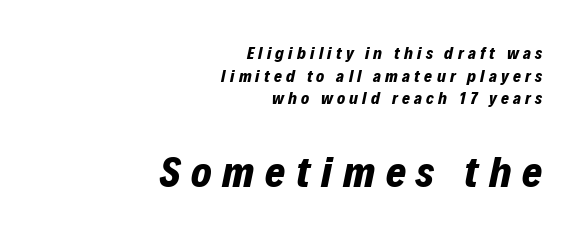
Vertical spacing — default. Tracking value appears strongly positive — letters spread wide. Top chunk: small. Bottom chunk: large. The whole block is typeset with a tilt. Quick note: underline off. Character widths vary here, with narrow letters taking less room than wide ones.
